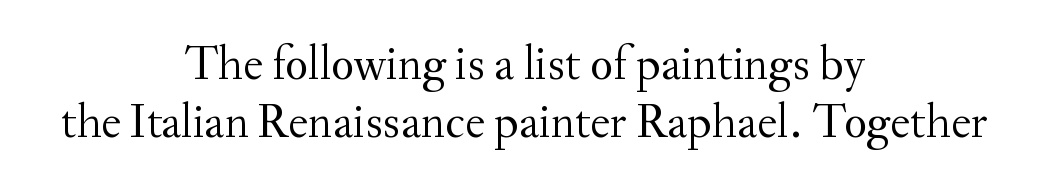
Q: Is the text bold? A: No.
Q: Is the text italic (slanted)? A: No, it is upright.
Q: Is the typeface a serif or a sans-serif typeface? A: Serif.
Q: Is the text underlined? A: No.
Q: How is the paragraph aligned? A: Centered.
Q: Is the spacing between letters normal or unusually wide? A: Normal.
Q: Width (condensed, normal, or wide)? A: Normal.
Q: Stroke contrast? A: Medium.
Q: x-height? A: Small.
Q: Monospaced? A: No.
